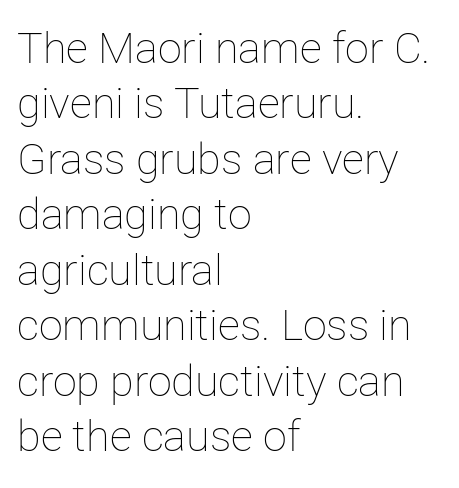
Unmarked baselines from the first word to the last. The lines sit at an ordinary, default distance from one another. Students, note that the glyphs here touch the page at normal intervals. The characters are drawn with everyday or finer stroke widths.
